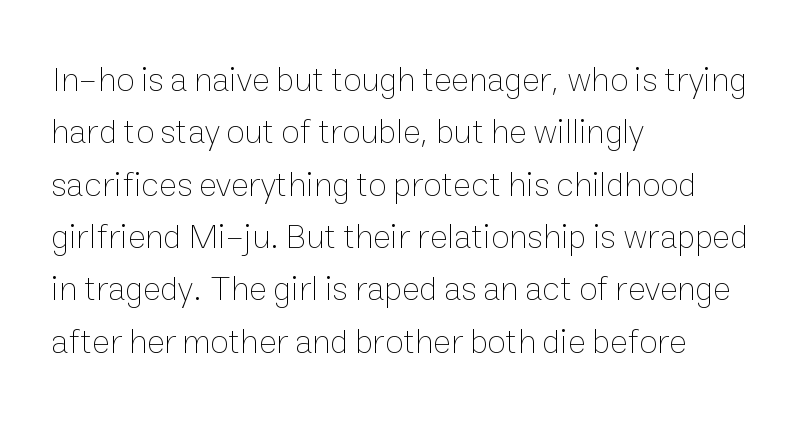
{"italic": "no", "bold": "no", "weight": "thin", "width": "normal", "stroke_contrast": "low", "x_height": "medium", "monospaced": "no", "underline": "no", "align": "left", "line_spacing": "normal", "line_spacing_ratio": 1.54, "letter_spacing": "normal", "letter_spacing_em": 0.0, "glyph_px": 34}
